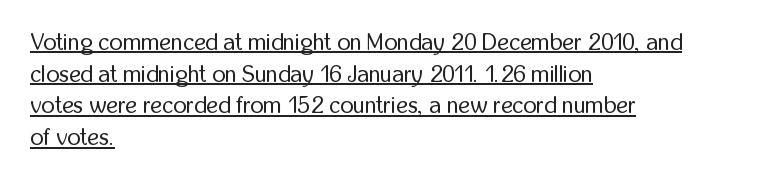
The image shows 23 px text type, upright; set left-aligned, normal line spacing (1.38x), normal letter spacing, underlined.
